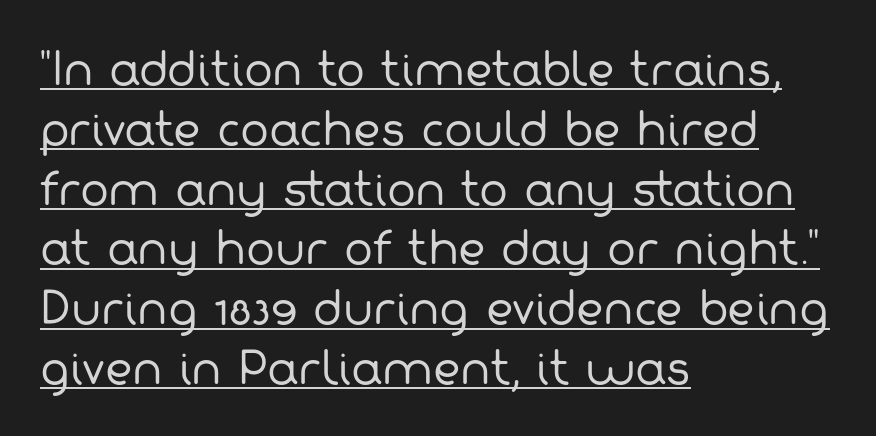
The image shows 43 px regular-weight sans-serif type; set left-aligned, normal line spacing (1.39x), normal letter spacing, underlined; low stroke contrast and a medium x-height.
